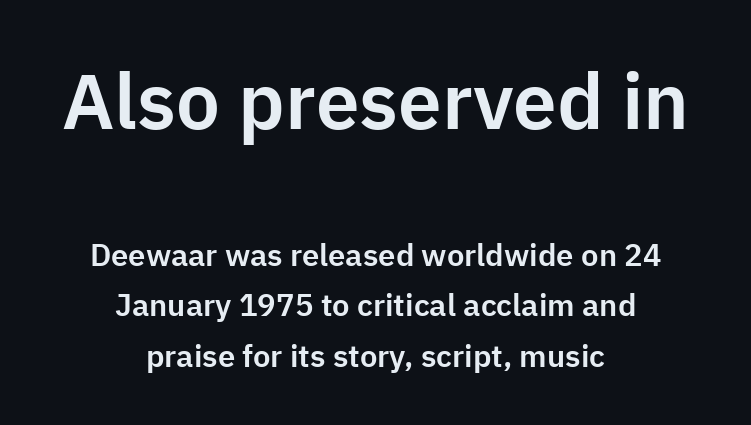
Letterform terminals end flat and unadorned throughout the passage. This sample uses plain, unmodified letter spacing. Every stem runs plumb, perpendicular to the baseline. A clean baseline with only descenders dipping below it.
